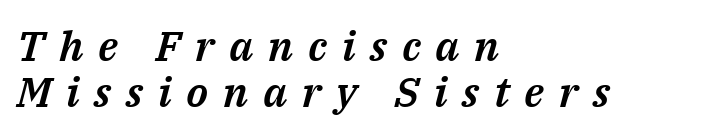
The image shows 42 px text type, italic (leaning right); set left-aligned, tight line spacing (1.1x), unusually wide letter spacing (+0.35 em), not underlined; medium stroke contrast and a medium x-height.
